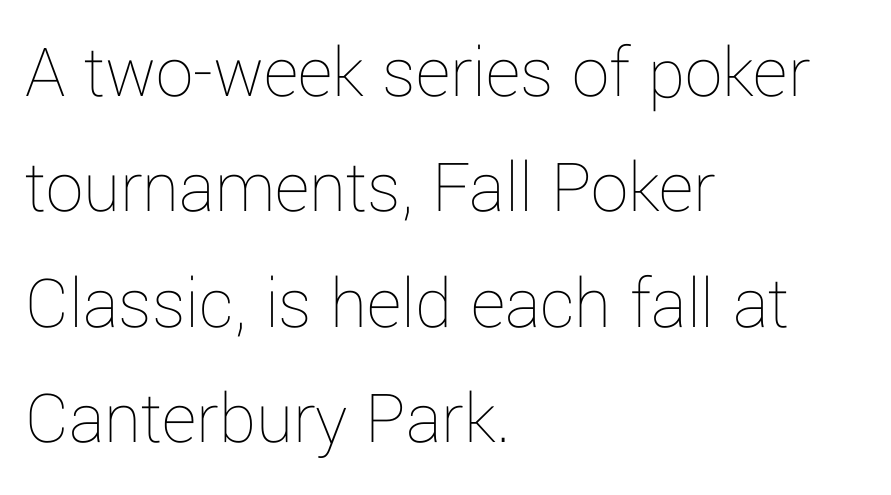
Q: Is the text bold? A: No.
Q: Is the text italic (slanted)? A: No, it is upright.
Q: Is the text underlined? A: No.
Q: How is the paragraph aligned? A: Left-aligned.
Q: Is the spacing between letters normal or unusually wide? A: Normal.
Q: Is the spacing between lines tight, normal or loose? A: Normal.
Q: Width (condensed, normal, or wide)? A: Normal.
Q: Stroke contrast? A: Low.
Q: x-height? A: Medium.
Q: Monospaced? A: No.
